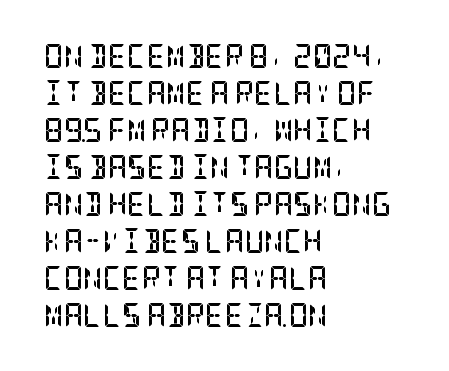
Q: Is the text bold? A: Yes.
Q: Is the text italic (slanted)? A: No, it is upright.
Q: Is the text underlined? A: No.
Q: How is the paragraph aligned? A: Left-aligned.
Q: Is the spacing between letters normal or unusually wide? A: Normal.
Q: Is the spacing between lines tight, normal or loose? A: Normal.
